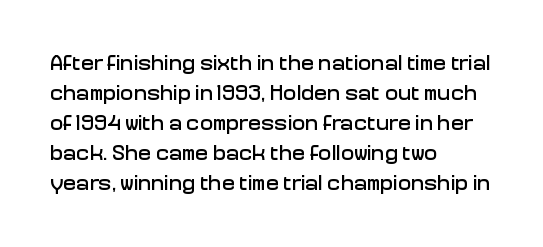
The image shows 22 px text type, upright; set left-aligned, normal line spacing (1.36x), normal letter spacing, not underlined.
